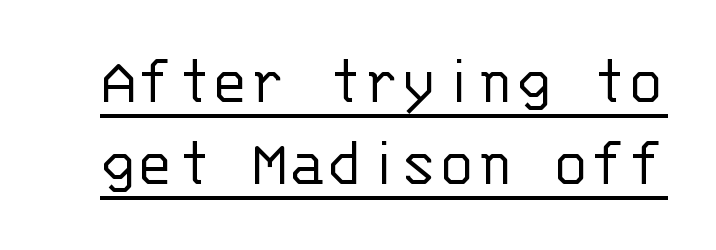
The image shows 70 px light sans-serif type, upright, monospaced; set line spacing 1.17x, normal letter spacing, underlined; low stroke contrast and a large x-height.
